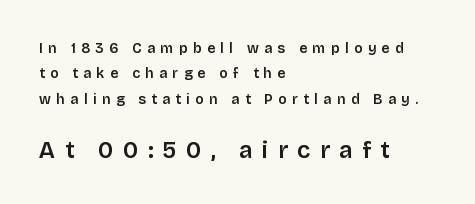
The typesetter chose a ragged-right arrangement here. The axis of the letterforms is exactly vertical. Descenders hang freely into open space. Character size in the trailing block exceeds that of the leading block. The typesetting leans somewhat heavy: a semibold.
